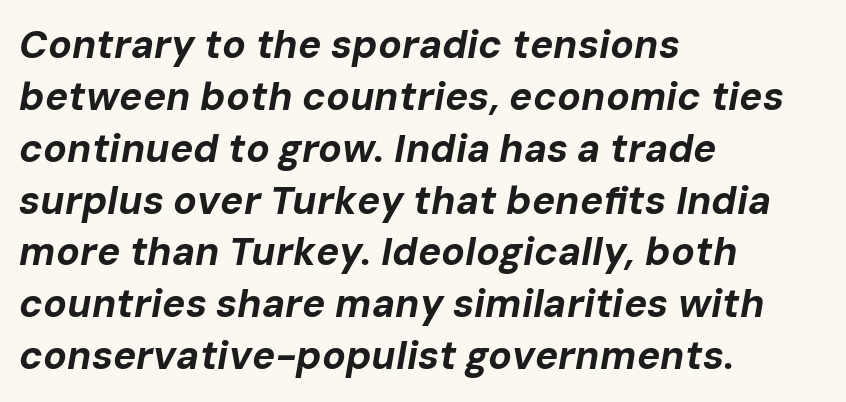
This sample uses plain, unmodified letter spacing. The rendering anchors every line to the left-hand side. Do the characters align in a grid? No, the font is proportional. Characters are canted at an angle relative to the baseline's perpendicular. This block has exactly the height ordinary leading produces.
